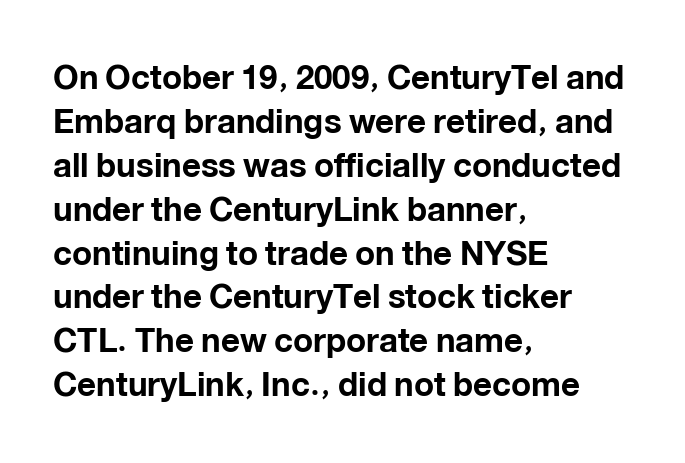
Q: Is the text bold? A: Yes.
Q: Is the text italic (slanted)? A: No, it is upright.
Q: Is the typeface a serif or a sans-serif typeface? A: Sans-serif.
Q: Is the text underlined? A: No.
Q: How is the paragraph aligned? A: Left-aligned.
Q: Is the spacing between letters normal or unusually wide? A: Normal.
Q: Is the spacing between lines tight, normal or loose? A: Normal.
Q: Width (condensed, normal, or wide)? A: Normal.
Q: Stroke contrast? A: Low.
Q: x-height? A: Medium.
Q: Monospaced? A: No.
